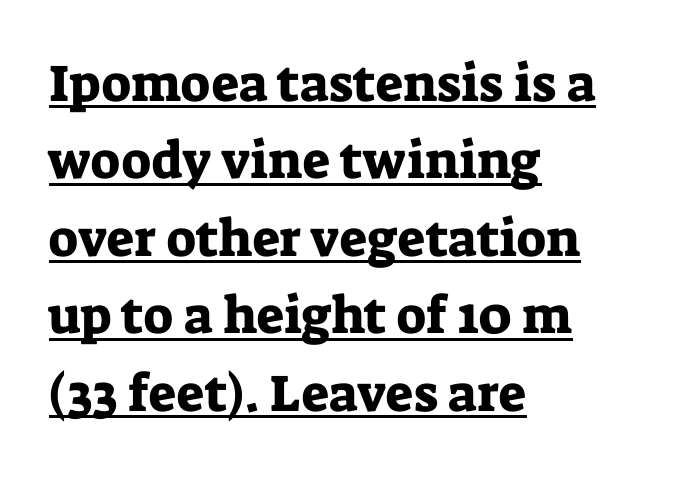
{"serif": "yes", "italic": "no", "width": "normal", "stroke_contrast": "low", "x_height": "medium", "monospaced": "no", "underline": "yes", "align": "left", "line_spacing": "normal", "line_spacing_ratio": 1.49, "letter_spacing": "normal", "letter_spacing_em": 0.0, "glyph_px": 52}
